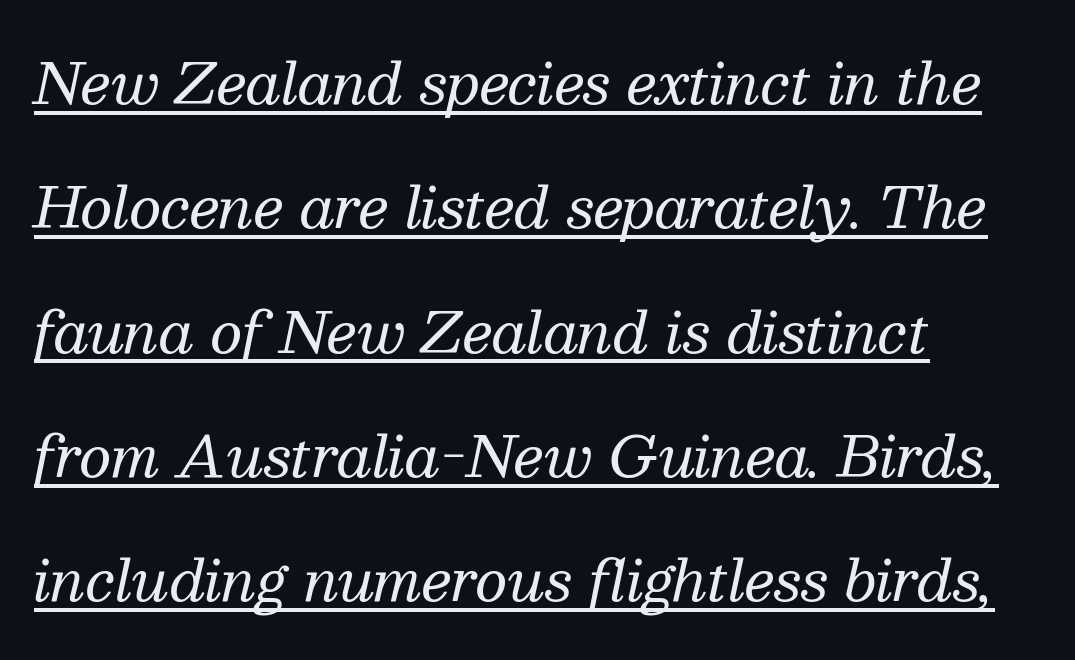
Rows of type keep a wide berth in the vertical direction. The font's italic variant was chosen for this text. You could not count columns in this text — the font is proportionally spaced. Caption: multi-line text, flush left, ragged right. Does a line run under the words? Yes, clearly.
